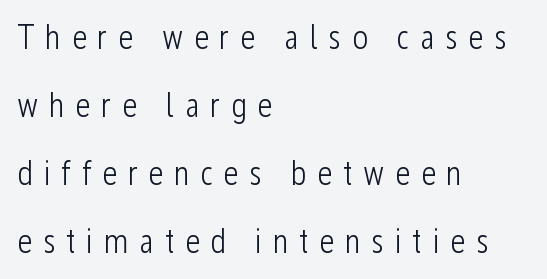
The image shows 34 px light, condensed sans-serif type, upright; set left-aligned, loose line spacing (2.0x), unusually wide letter spacing (+0.31 em), not underlined; low stroke contrast and a medium x-height.
